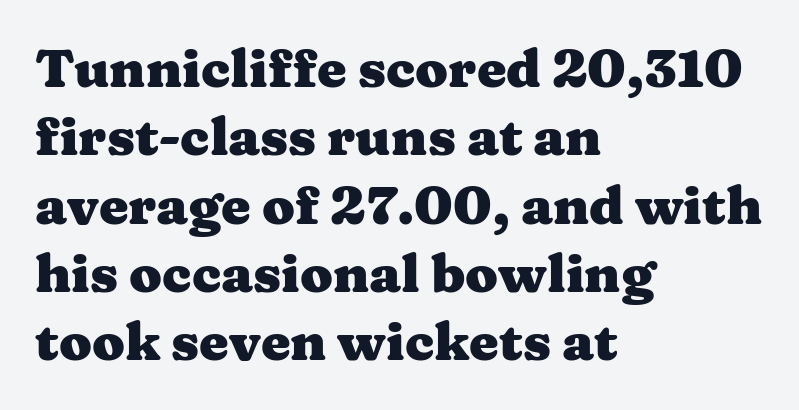
The image shows 53 px heavy, wide serif type, upright; set left-aligned, normal line spacing (1.29x), normal letter spacing, not underlined; medium stroke contrast and a medium x-height.
